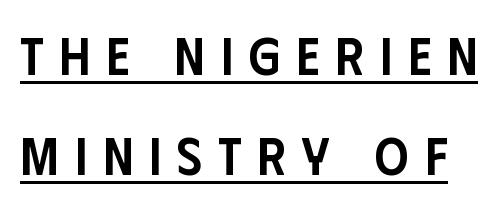
The image shows 53 px semibold, condensed sans-serif type, upright; set line spacing 1.88x, unusually wide letter spacing (+0.3 em), underlined; low stroke contrast and a large x-height.
